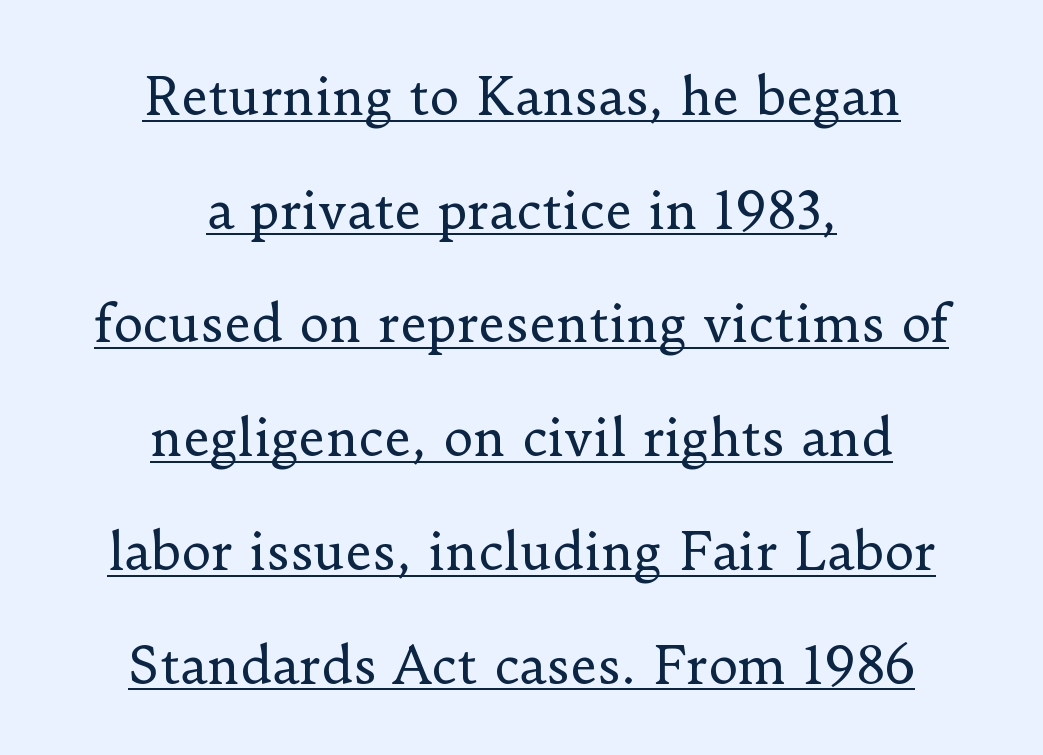
Q: Is the text bold? A: No.
Q: Is the text italic (slanted)? A: No, it is upright.
Q: Is the typeface a serif or a sans-serif typeface? A: Serif.
Q: Is the text underlined? A: Yes.
Q: How is the paragraph aligned? A: Centered.
Q: Is the spacing between letters normal or unusually wide? A: Normal.
Q: Is the spacing between lines tight, normal or loose? A: Loose.
Q: Width (condensed, normal, or wide)? A: Normal.
Q: Stroke contrast? A: Low.
Q: x-height? A: Small.
Q: Monospaced? A: No.
